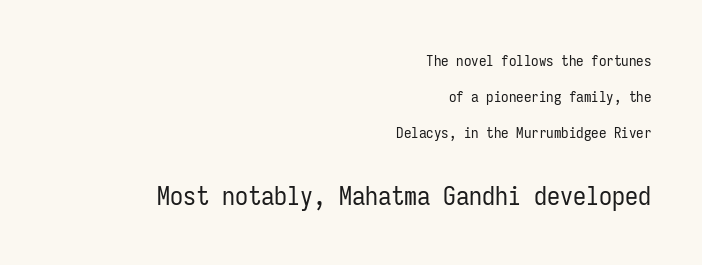
{"italic": "no", "bold": "no", "underline": "no", "align": "right", "line_spacing": "loose", "line_spacing_ratio": 2.39, "letter_spacing": "normal", "letter_spacing_em": 0.0, "larger_block": "second", "size_ratio": 1.73, "glyph_px": 26}
